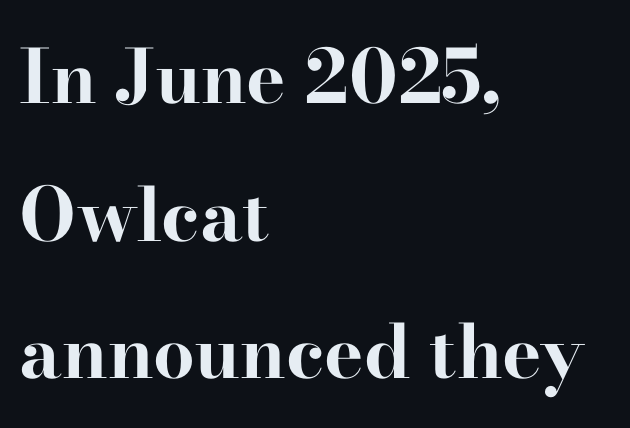
{"serif": "yes", "italic": "no", "bold": "yes", "weight": "bold", "width": "wide", "stroke_contrast": "high", "x_height": "small", "monospaced": "no", "underline": "no", "align": "left", "line_spacing_ratio": 1.86, "letter_spacing": "normal", "letter_spacing_em": 0.0, "glyph_px": 74}
